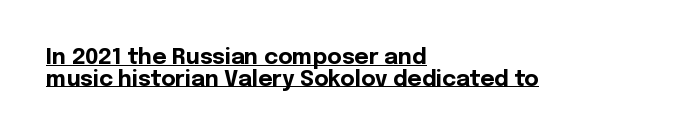
{"italic": "no", "bold": "yes", "underline": "yes", "align": "left", "line_spacing": "tight", "line_spacing_ratio": 0.98, "letter_spacing": "normal", "letter_spacing_em": 0.0, "glyph_px": 22}
